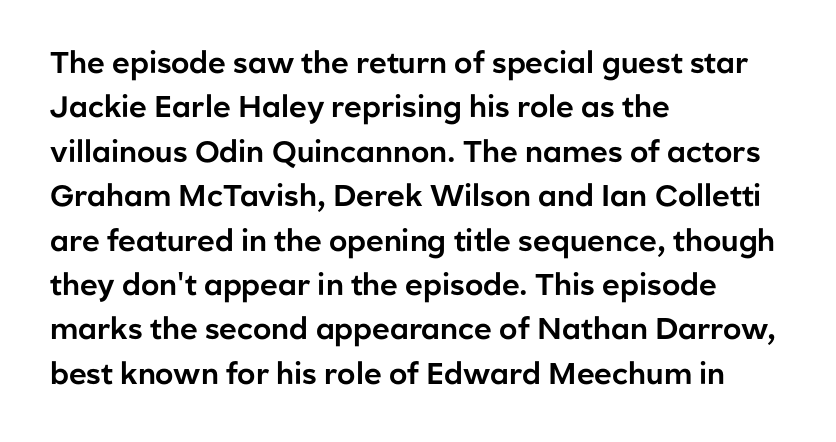
{"serif": "no", "italic": "no", "width": "normal", "stroke_contrast": "low", "x_height": "medium", "monospaced": "no", "underline": "no", "align": "left", "line_spacing": "normal", "line_spacing_ratio": 1.48, "letter_spacing": "normal", "letter_spacing_em": 0.0, "glyph_px": 30}
